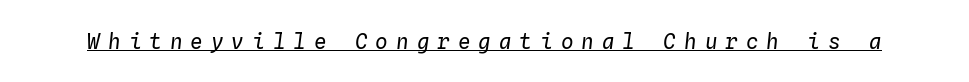
{"italic": "yes", "lean": "right", "slant_degrees": 4, "bold": "no", "underline": "yes", "letter_spacing": "wide", "letter_spacing_em": 0.38, "glyph_px": 21}
